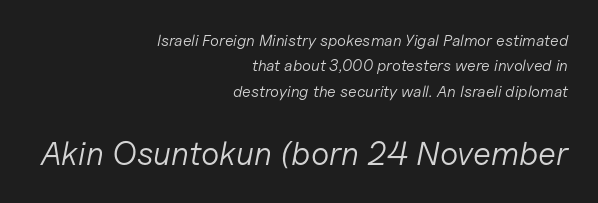
The image shows 33 px light type, italic (leaning right); set right-aligned, normal line spacing (1.59x), normal letter spacing, not underlined; the second (bottom) block is 2.06x larger; low stroke contrast and a medium x-height.
